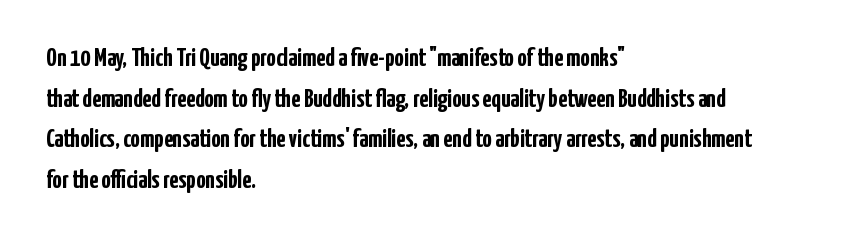
Students, note that the glyphs here touch the page at normal intervals. Lines of text with bare space underneath. Short and long lines alike share a common starting point at left. The font's upright variant was chosen for this text.
